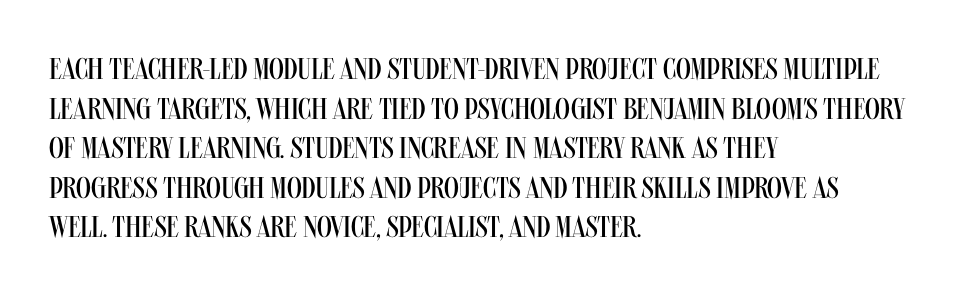
Do the letters lean? They stand straight. In terms of letterspacing, this is plain default setting. A typesetter would call this proportional, since set widths differ per character. This rendering uses left alignment, leaving the right contour irregular. This rendering employs a face without finishing strokes, i.e., a sans-serif.
